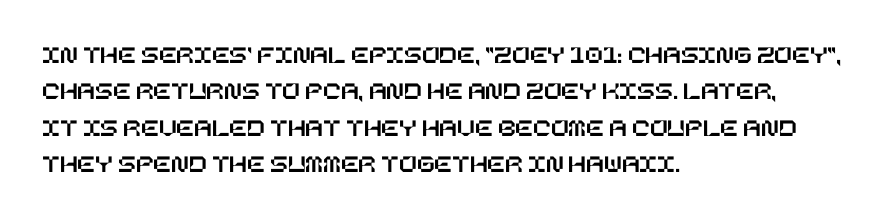
The image shows 26 px text type, upright; set left-aligned, normal line spacing (1.4x), normal letter spacing, not underlined.
